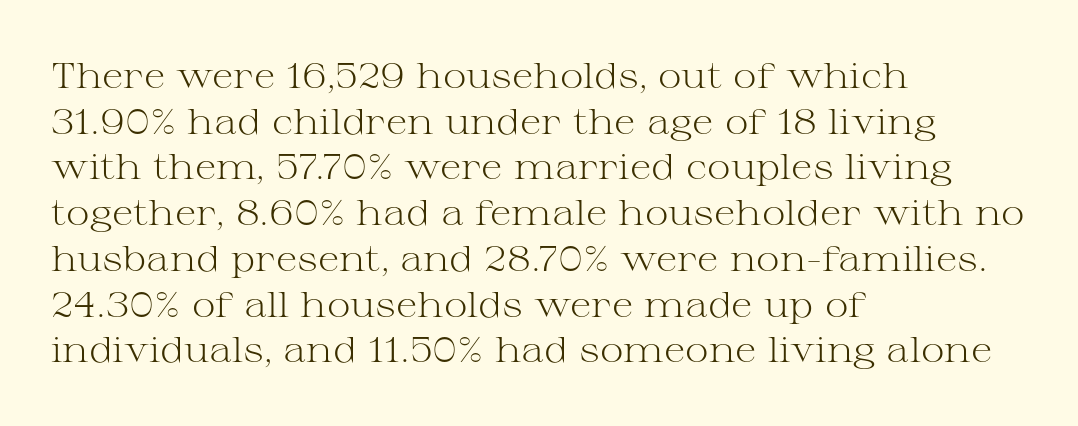
Ordinary non-slanted type is in use. This sample has the flowing, uneven cadence of proportional lettering. Check where the strokes stop: tiny serifs finish them off. The letters look calm and open, with moderate or lighter stems. Teacher's note: observe the even left margin — that is flush-left alignment.
